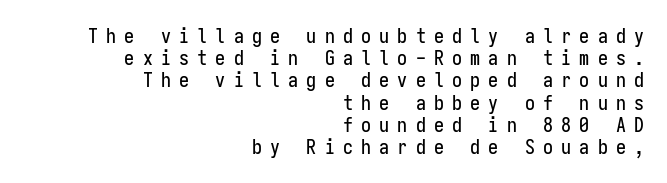
Q: Is the text italic (slanted)? A: No, it is upright.
Q: Is the text underlined? A: No.
Q: How is the paragraph aligned? A: Right-aligned.
Q: Is the spacing between letters normal or unusually wide? A: Unusually wide.
Q: Is the spacing between lines tight, normal or loose? A: Tight.
